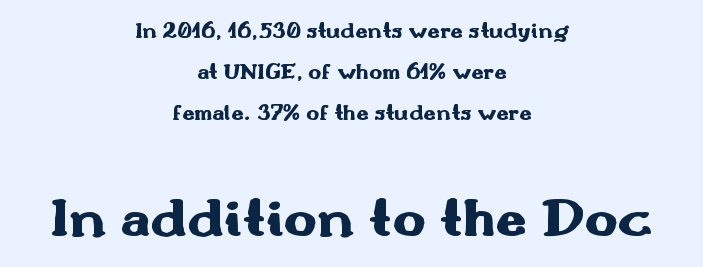
The image shows 56 px heavy, wide sans-serif type, upright; set centered, line spacing 1.86x, normal letter spacing, not underlined; the second (bottom) block is 2.55x larger; medium stroke contrast and a small x-height.
